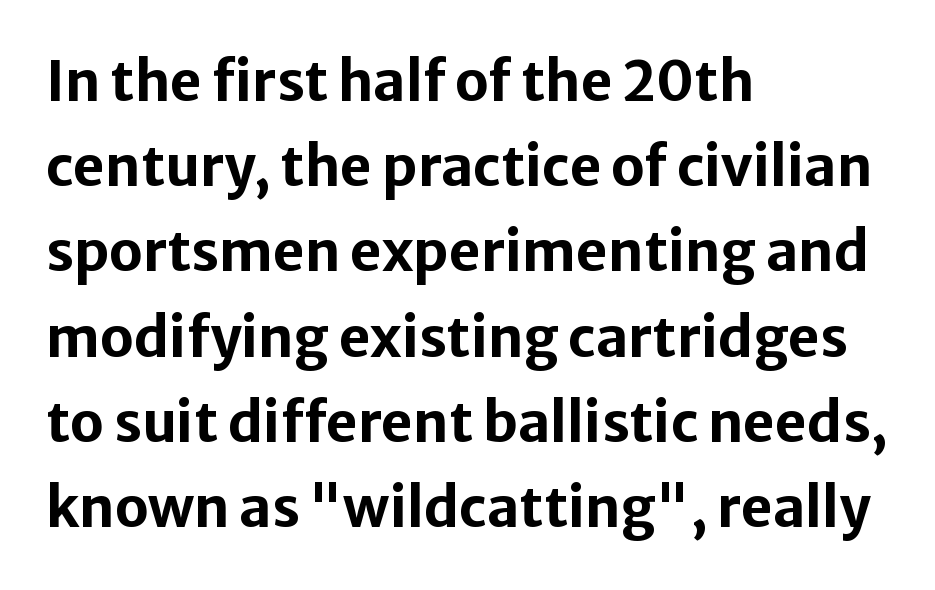
The image shows 55 px bold sans-serif type, upright; set left-aligned, normal line spacing (1.55x), normal letter spacing, not underlined; low stroke contrast and a medium x-height.
